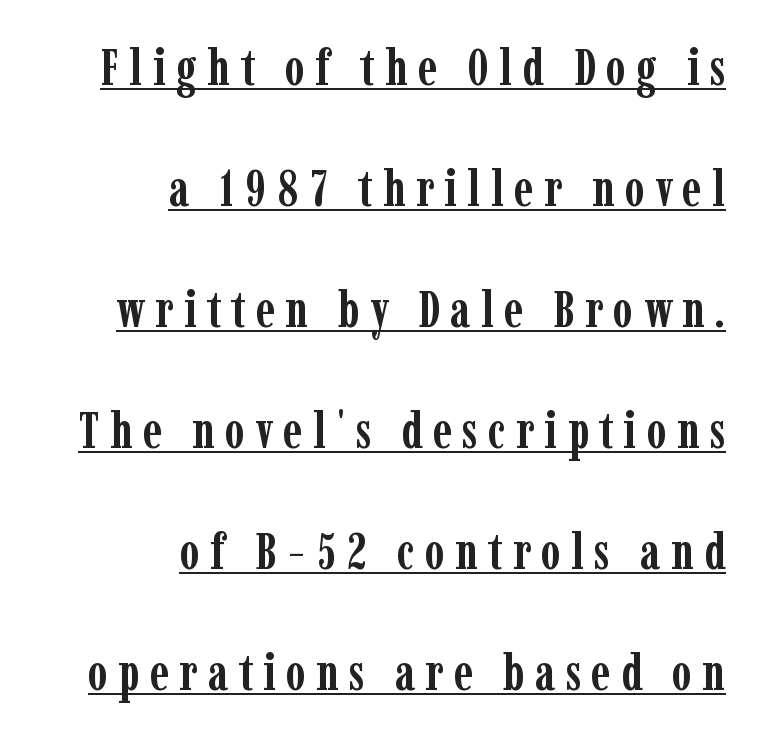
Q: Is the text bold? A: Yes.
Q: Is the text italic (slanted)? A: No, it is upright.
Q: Is the typeface a serif or a sans-serif typeface? A: Serif.
Q: Is the text underlined? A: Yes.
Q: How is the paragraph aligned? A: Right-aligned.
Q: Is the spacing between letters normal or unusually wide? A: Unusually wide.
Q: Is the spacing between lines tight, normal or loose? A: Loose.
Q: Width (condensed, normal, or wide)? A: Condensed.
Q: Stroke contrast? A: Low.
Q: x-height? A: Medium.
Q: Monospaced? A: No.
